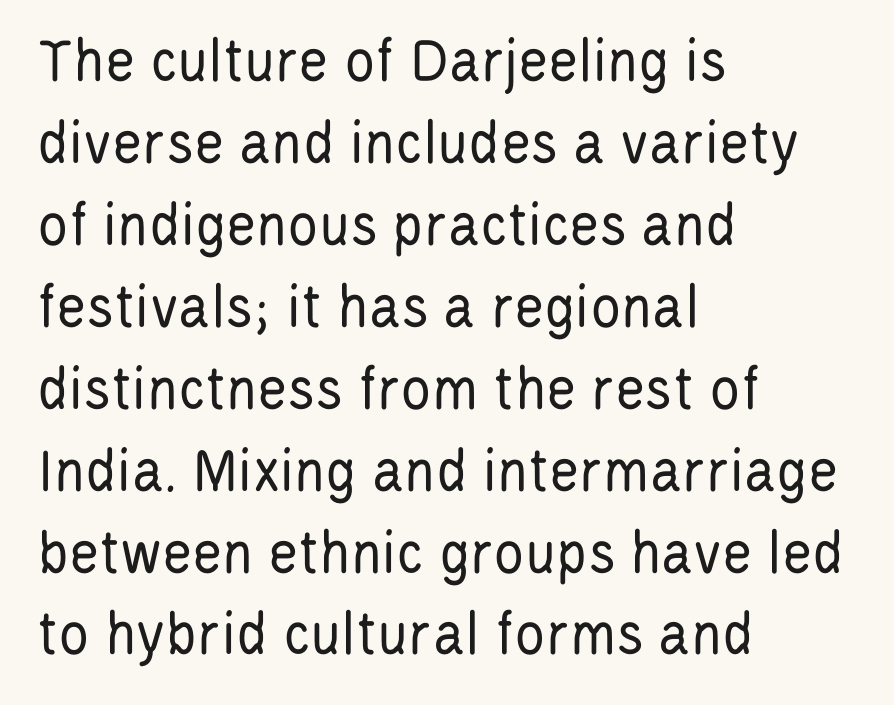
Q: Is the text bold? A: No.
Q: Is the text italic (slanted)? A: No, it is upright.
Q: Is the typeface a serif or a sans-serif typeface? A: Sans-serif.
Q: Is the text underlined? A: No.
Q: How is the paragraph aligned? A: Left-aligned.
Q: Is the spacing between letters normal or unusually wide? A: Normal.
Q: Is the spacing between lines tight, normal or loose? A: Normal.
Q: Width (condensed, normal, or wide)? A: Condensed.
Q: Stroke contrast? A: Low.
Q: x-height? A: Large.
Q: Monospaced? A: No.
